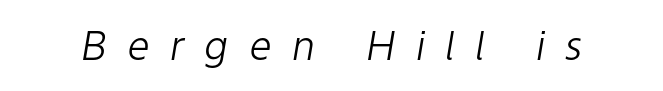
Q: Is the text bold? A: No.
Q: Is the text italic (slanted)? A: Yes, it leans right by about 9 degrees.
Q: Is the text underlined? A: No.
Q: Is the spacing between letters normal or unusually wide? A: Unusually wide.
Q: Width (condensed, normal, or wide)? A: Normal.
Q: Stroke contrast? A: Low.
Q: x-height? A: Medium.
Q: Monospaced? A: No.
